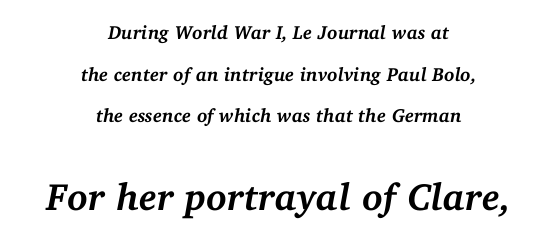
Q: Is the text bold? A: Yes.
Q: Is the text italic (slanted)? A: Yes, it leans right by about 11 degrees.
Q: Is the typeface a serif or a sans-serif typeface? A: Serif.
Q: Is the text underlined? A: No.
Q: How is the paragraph aligned? A: Centered.
Q: Is the spacing between letters normal or unusually wide? A: Normal.
Q: Is the spacing between lines tight, normal or loose? A: Loose.
Q: Which block of text is set in a larger size, the first (top) or the second (bottom)? A: The second (bottom) one.
Q: Width (condensed, normal, or wide)? A: Normal.
Q: Stroke contrast? A: Medium.
Q: x-height? A: Medium.
Q: Monospaced? A: No.
